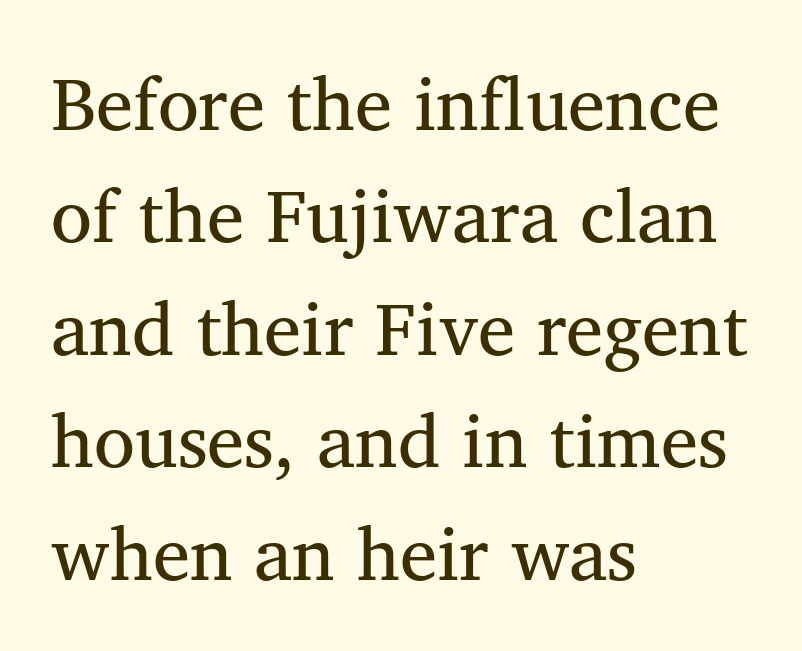
The image shows 75 px regular-weight serif type; set left-aligned, normal line spacing (1.5x), normal letter spacing, not underlined; medium stroke contrast and a medium x-height.
